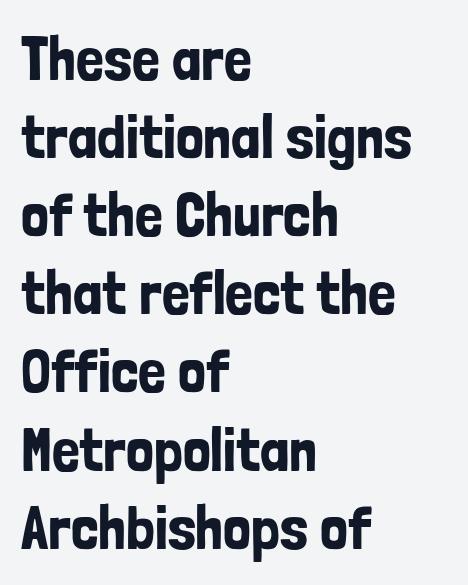
{"serif": "no", "italic": "no", "width": "condensed", "stroke_contrast": "low", "x_height": "medium", "monospaced": "no", "underline": "no", "align": "left", "line_spacing": "normal", "line_spacing_ratio": 1.26, "letter_spacing": "normal", "letter_spacing_em": 0.0, "glyph_px": 62}
